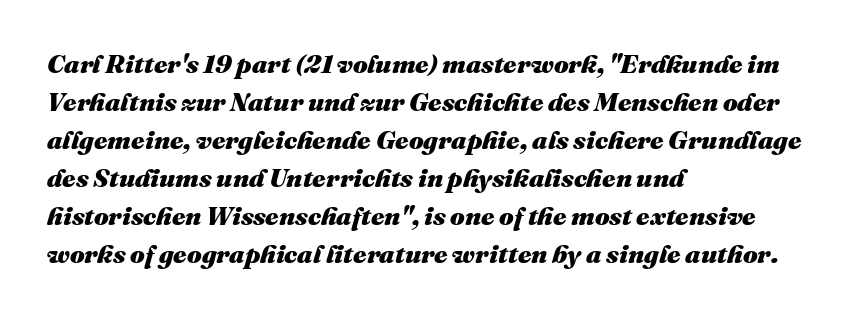
Q: Is the text bold? A: Yes.
Q: Is the text italic (slanted)? A: Yes, it leans right by about 16 degrees.
Q: Is the text underlined? A: No.
Q: How is the paragraph aligned? A: Left-aligned.
Q: Is the spacing between letters normal or unusually wide? A: Normal.
Q: Is the spacing between lines tight, normal or loose? A: Normal.
